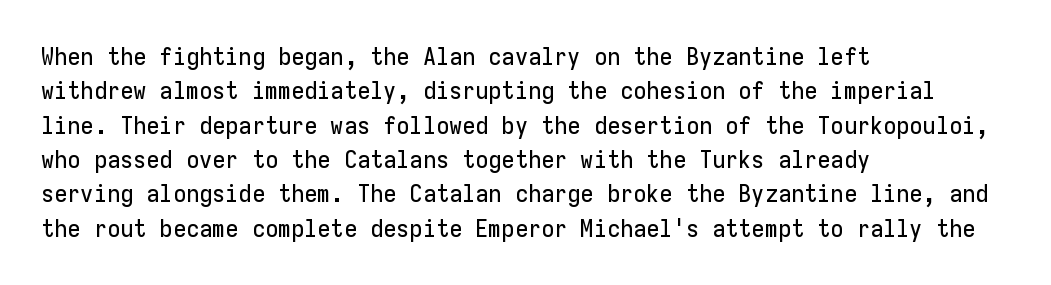
{"italic": "no", "underline": "no", "align": "left", "line_spacing": "normal", "line_spacing_ratio": 1.43, "letter_spacing": "normal", "letter_spacing_em": 0.0, "glyph_px": 24}
